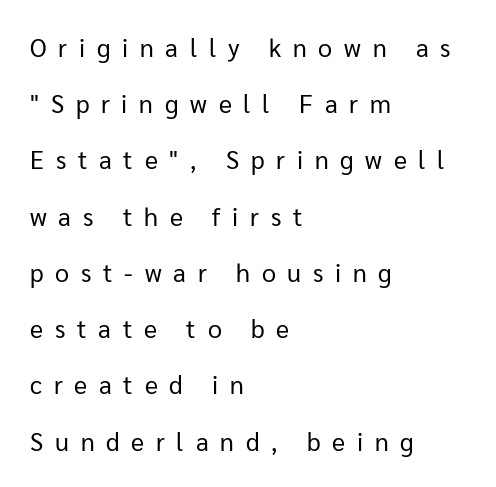
Q: Is the text bold? A: No.
Q: Is the text italic (slanted)? A: No, it is upright.
Q: Is the text underlined? A: No.
Q: How is the paragraph aligned? A: Left-aligned.
Q: Is the spacing between letters normal or unusually wide? A: Unusually wide.
Q: Is the spacing between lines tight, normal or loose? A: Loose.
